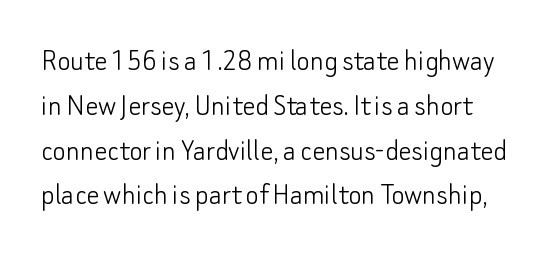
{"serif": "no", "italic": "no", "bold": "no", "weight": "light", "width": "normal", "stroke_contrast": "low", "x_height": "small", "monospaced": "no", "underline": "no", "line_spacing": "normal", "line_spacing_ratio": 1.4, "letter_spacing": "normal", "letter_spacing_em": 0.0, "glyph_px": 32}
